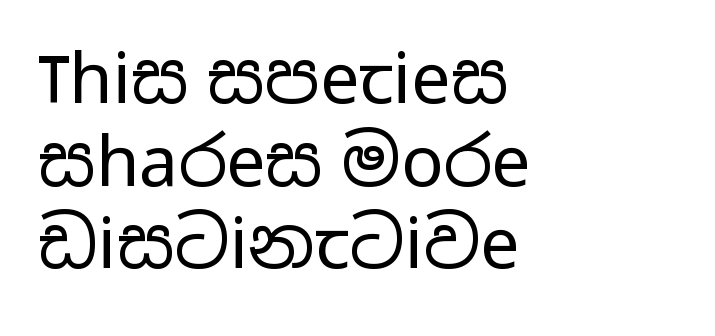
Does the copy run flush right? No — it runs flush left. The foot of each line stays bare and open. If you drew a line through each stem, it would be perfectly vertical. Stroke mass is kept to a normal reading level or below. Proportional: the letters do not fall into vertical columns. This rendering employs a face without finishing strokes, i.e., a sans-serif.
